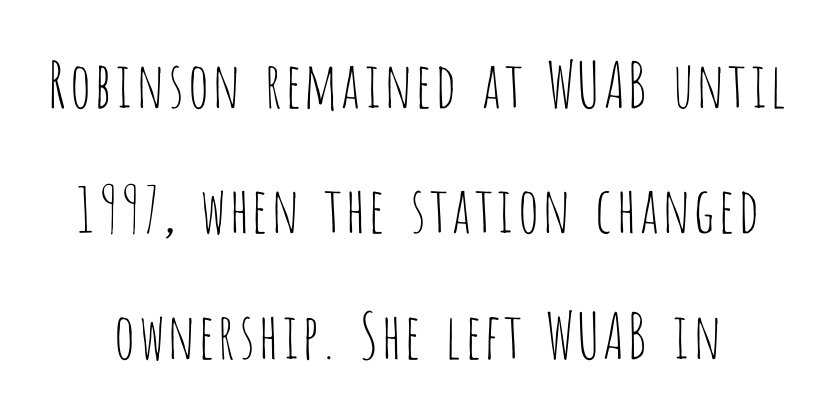
Ascenders rise straight up at ninety degrees. The area under the type is left untouched. Widely set lines give the paragraph a tall, airy silhouette. The text was rendered using a sans face with plain stroke endings. Think of a printed novel: that variable character pitch is what you see here.
